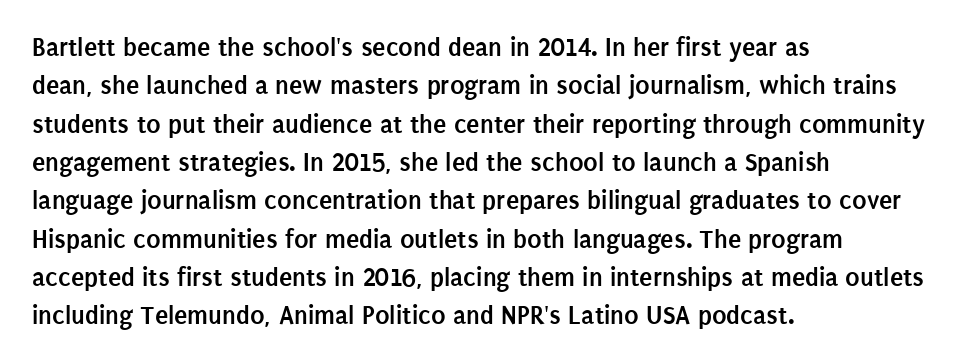
{"italic": "no", "bold": "yes", "underline": "no", "align": "left", "line_spacing": "normal", "line_spacing_ratio": 1.42, "letter_spacing": "normal", "letter_spacing_em": 0.0, "glyph_px": 27}
